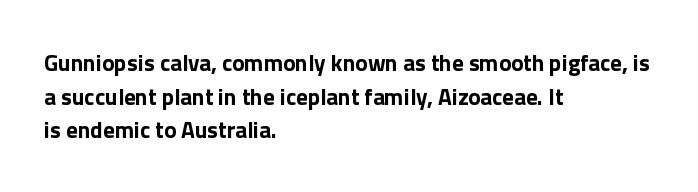
The image shows 23 px bold type, upright; set left-aligned, normal line spacing (1.46x), normal letter spacing, not underlined.
